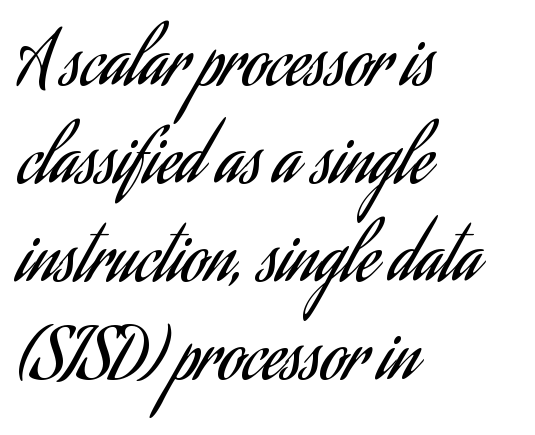
Character widths vary here, with narrow letters taking less room than wide ones. The typesetting does not lean heavy: it is not bold. Is the block centered? No — it sits flush against the left margin. Underline: absent. Compared with typical paragraphs, the rows here are spaced about the same.
